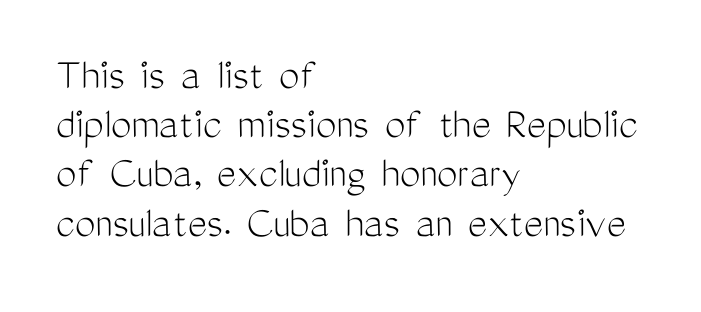
Q: Is the text bold? A: No.
Q: Is the text italic (slanted)? A: No, it is upright.
Q: Is the typeface a serif or a sans-serif typeface? A: Sans-serif.
Q: Is the text underlined? A: No.
Q: How is the paragraph aligned? A: Left-aligned.
Q: Is the spacing between letters normal or unusually wide? A: Normal.
Q: Is the spacing between lines tight, normal or loose? A: Tight.
Q: Width (condensed, normal, or wide)? A: Condensed.
Q: Stroke contrast? A: Medium.
Q: x-height? A: Medium.
Q: Monospaced? A: No.
